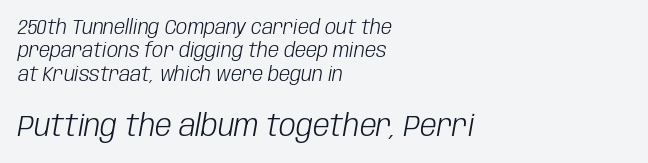
The image shows 30 px light, condensed type, italic (leaning right); set left-aligned, line spacing 1.17x, normal letter spacing, not underlined; the second (bottom) block is 1.5x larger; low stroke contrast and a large x-height.
